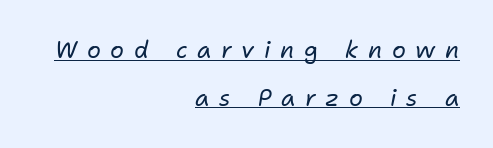
The image shows 23 px text type, italic (leaning right); set right-aligned, loose line spacing (2.07x), unusually wide letter spacing (+0.42 em), underlined.
